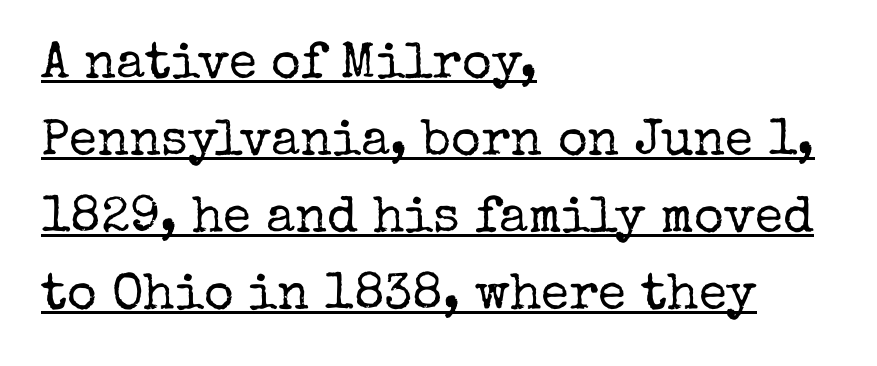
Q: Is the text bold? A: No.
Q: Is the text italic (slanted)? A: No, it is upright.
Q: Is the typeface a serif or a sans-serif typeface? A: Serif.
Q: Is the text underlined? A: Yes.
Q: How is the paragraph aligned? A: Left-aligned.
Q: Is the spacing between letters normal or unusually wide? A: Normal.
Q: Is the spacing between lines tight, normal or loose? A: Normal.
Q: Width (condensed, normal, or wide)? A: Normal.
Q: Stroke contrast? A: Low.
Q: x-height? A: Medium.
Q: Monospaced? A: No.
